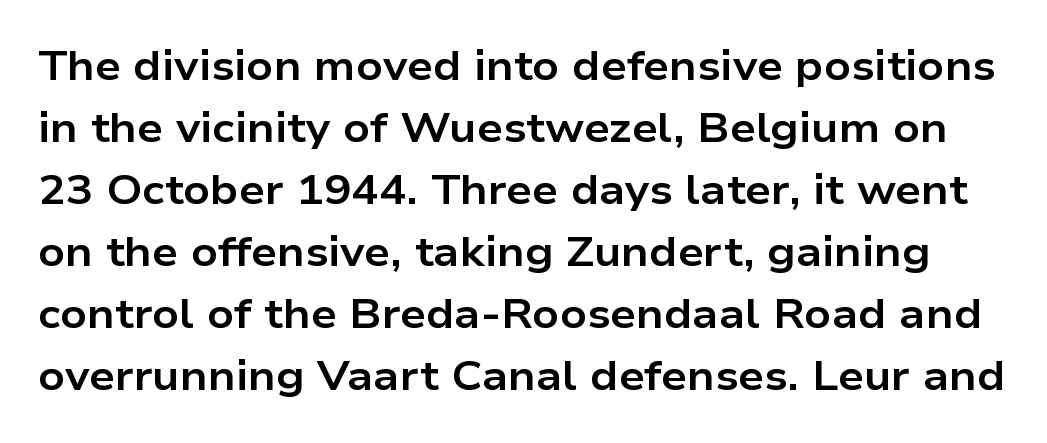
The image shows 41 px bold, wide sans-serif type, upright; set normal line spacing (1.51x), normal letter spacing, not underlined; low stroke contrast and a medium x-height.
